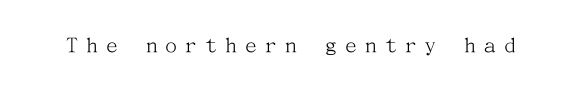
Q: Is the text bold? A: No.
Q: Is the text italic (slanted)? A: No, it is upright.
Q: Is the text underlined? A: No.
Q: Is the spacing between letters normal or unusually wide? A: Unusually wide.
